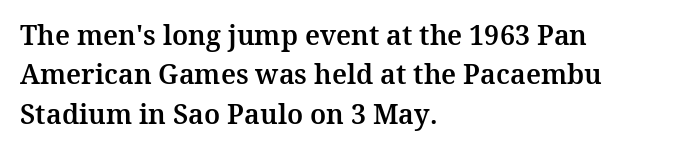
The image shows 27 px text type, upright; set left-aligned, normal line spacing (1.46x), normal letter spacing, not underlined.
